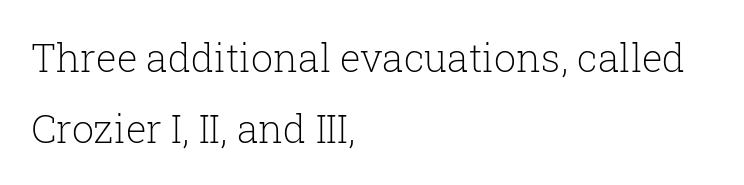
Q: Is the text bold? A: No.
Q: Is the text italic (slanted)? A: No, it is upright.
Q: Is the typeface a serif or a sans-serif typeface? A: Serif.
Q: Is the text underlined? A: No.
Q: How is the paragraph aligned? A: Left-aligned.
Q: Is the spacing between letters normal or unusually wide? A: Normal.
Q: Width (condensed, normal, or wide)? A: Normal.
Q: Stroke contrast? A: Low.
Q: x-height? A: Medium.
Q: Monospaced? A: No.
